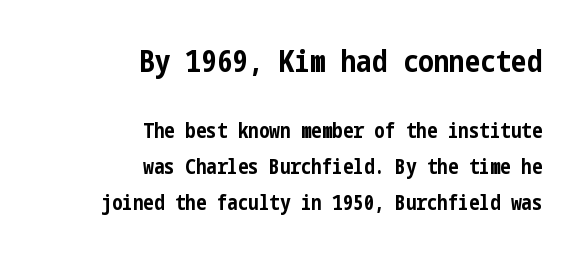
Q: Is the text bold? A: Yes.
Q: Is the text italic (slanted)? A: No, it is upright.
Q: Is the typeface a serif or a sans-serif typeface? A: Sans-serif.
Q: Is the text underlined? A: No.
Q: How is the paragraph aligned? A: Right-aligned.
Q: Is the spacing between letters normal or unusually wide? A: Normal.
Q: Is the spacing between lines tight, normal or loose? A: Normal.
Q: Which block of text is set in a larger size, the first (top) or the second (bottom)? A: The first (top) one.
Q: Width (condensed, normal, or wide)? A: Condensed.
Q: Stroke contrast? A: Low.
Q: x-height? A: Medium.
